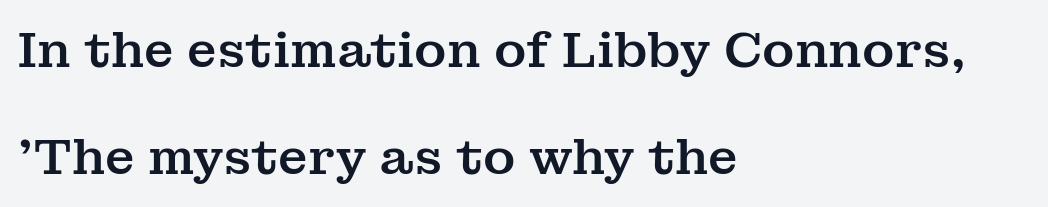
The image shows 49 px serif type, upright; set left-aligned, loose line spacing (2.18x), normal letter spacing, not underlined; medium stroke contrast and a medium x-height.
